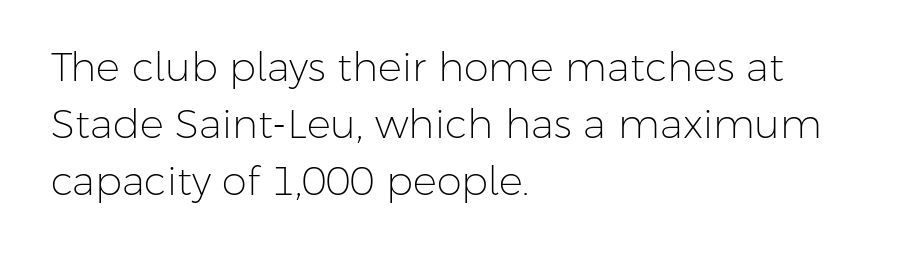
Q: Is the text bold? A: No.
Q: Is the text italic (slanted)? A: No, it is upright.
Q: Is the typeface a serif or a sans-serif typeface? A: Sans-serif.
Q: Is the text underlined? A: No.
Q: How is the paragraph aligned? A: Left-aligned.
Q: Is the spacing between letters normal or unusually wide? A: Normal.
Q: Is the spacing between lines tight, normal or loose? A: Normal.
Q: Width (condensed, normal, or wide)? A: Normal.
Q: Stroke contrast? A: Low.
Q: x-height? A: Medium.
Q: Monospaced? A: No.
